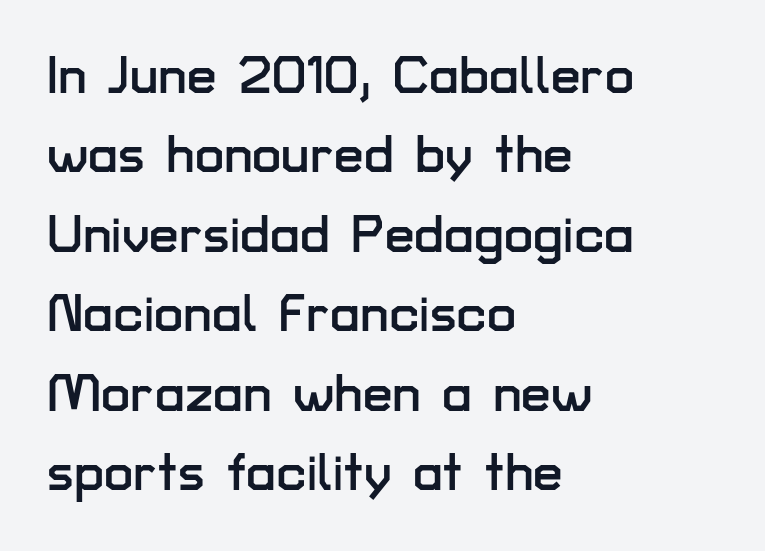
The letters stand straight up with perfectly vertical stems. Beneath every word, the page is bare. The ragged edge is on the right, which tells us the setting is flush left. The rendering uses a moderate line-height, typical for paragraphs. I'd call this a sans setting — the letters go barefoot. You could call the tracking neutral — neither tight nor loose.
